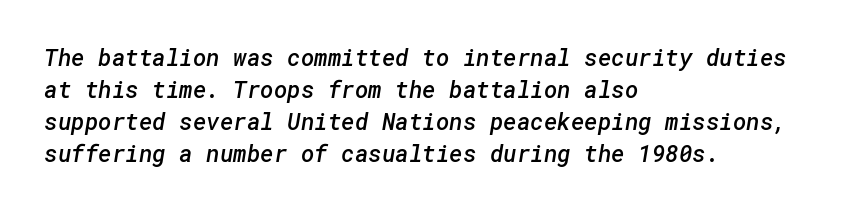
The letters are semibold — heavier than regular but short of a full bold. Bare-footed words on every line. A normal amount of white space separates one row of letters from the next. The paragraph shown leans on its left margin. There is no visible air inserted between adjacent glyphs.
